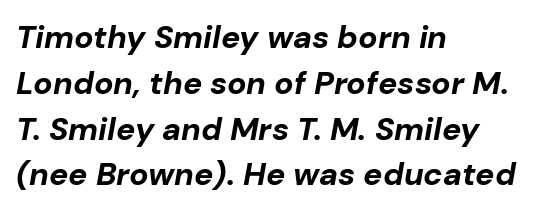
The image shows 32 px bold type, italic (leaning right); set left-aligned, normal line spacing (1.43x), normal letter spacing, not underlined; low stroke contrast and a medium x-height.
